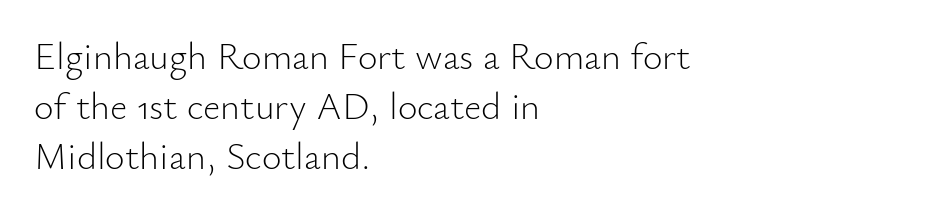
Q: Is the text bold? A: No.
Q: Is the text italic (slanted)? A: No, it is upright.
Q: Is the typeface a serif or a sans-serif typeface? A: Sans-serif.
Q: Is the text underlined? A: No.
Q: How is the paragraph aligned? A: Left-aligned.
Q: Is the spacing between letters normal or unusually wide? A: Normal.
Q: Is the spacing between lines tight, normal or loose? A: Normal.
Q: Width (condensed, normal, or wide)? A: Normal.
Q: Stroke contrast? A: Low.
Q: x-height? A: Small.
Q: Monospaced? A: No.
